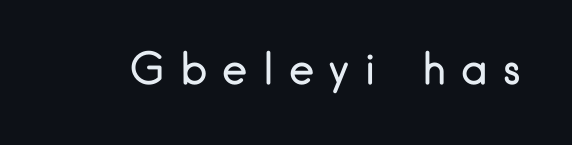
The image shows 43 px regular-weight sans-serif type, upright; set unusually wide letter spacing (+0.35 em), not underlined; low stroke contrast and a small x-height.
